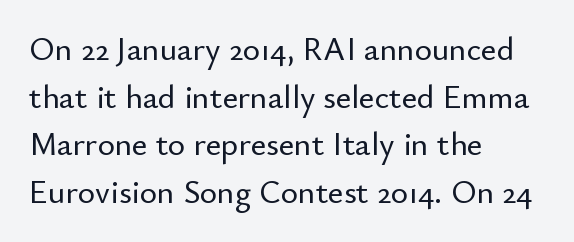
{"serif": "no", "italic": "no", "width": "normal", "stroke_contrast": "low", "x_height": "small", "monospaced": "no", "underline": "no", "align": "left", "line_spacing": "normal", "line_spacing_ratio": 1.44, "letter_spacing": "normal", "letter_spacing_em": 0.0, "glyph_px": 33}
